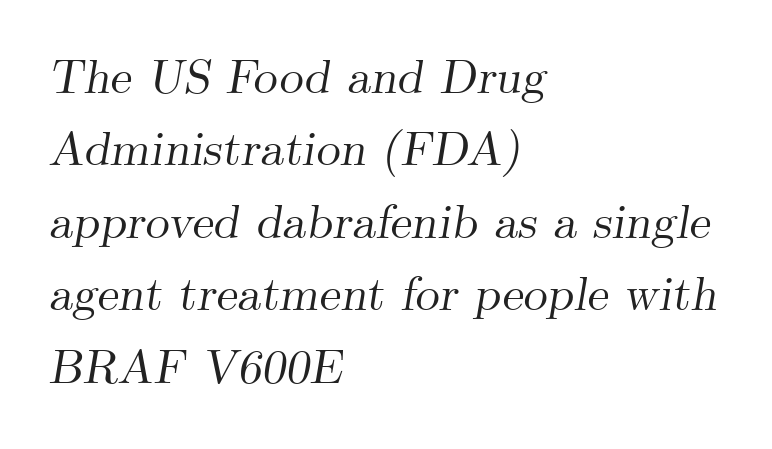
{"serif": "yes", "italic": "yes", "lean": "right", "slant_degrees": 9, "width": "normal", "stroke_contrast": "medium", "x_height": "small", "monospaced": "no", "underline": "no", "align": "left", "line_spacing": "normal", "line_spacing_ratio": 1.51, "letter_spacing": "normal", "letter_spacing_em": 0.0, "glyph_px": 48}
